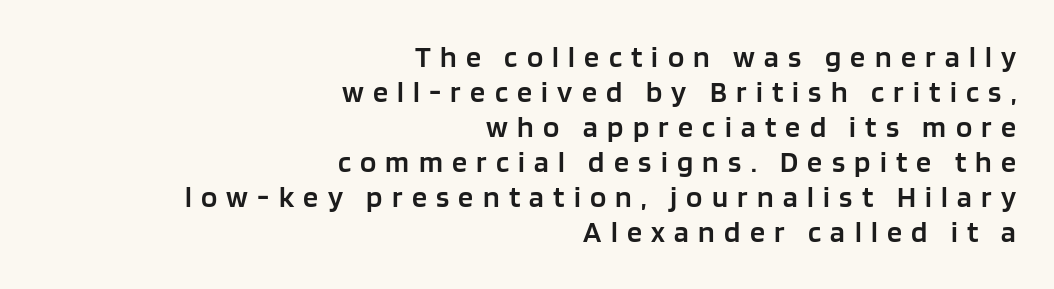
Clear beneath every line of the passage. The face used here is a semibold: visibly heavier than regular, lighter than bold. These lines are rendered in a variable-pitch font. If you drew a ruler down the right edge, every line would touch it.
